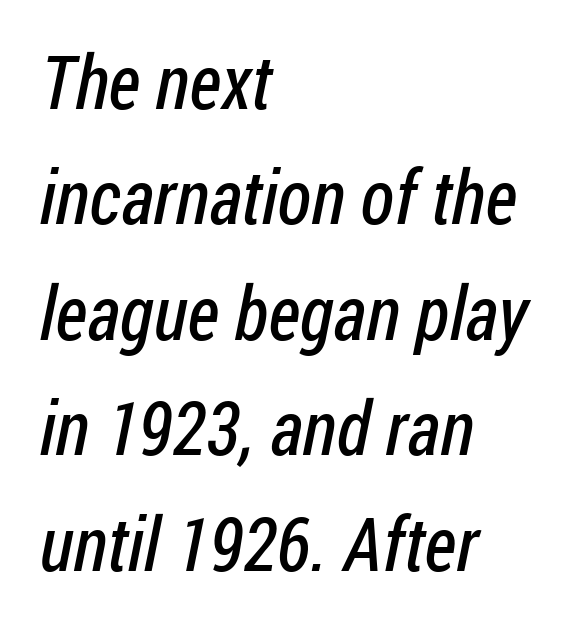
Baseline-to-baseline distance is the conventional proportion of letter height. The face used here is proportionally spaced, like ordinary book or web type. No heavy texture on the line: the type isn't bold. Nobody touched the tracking dial on this one.
